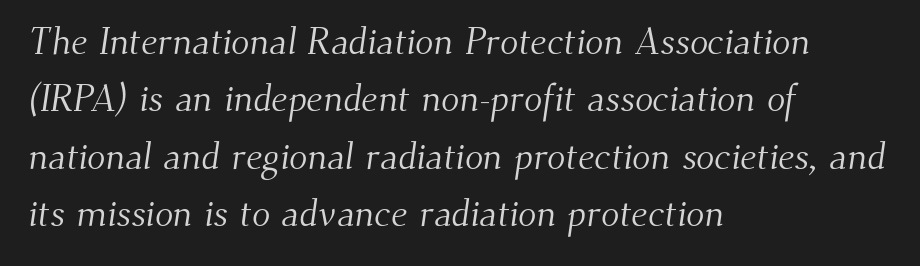
Q: Is the text bold? A: No.
Q: Is the typeface a serif or a sans-serif typeface? A: Serif.
Q: Is the text underlined? A: No.
Q: How is the paragraph aligned? A: Left-aligned.
Q: Is the spacing between letters normal or unusually wide? A: Normal.
Q: Is the spacing between lines tight, normal or loose? A: Normal.
Q: Width (condensed, normal, or wide)? A: Normal.
Q: Stroke contrast? A: Medium.
Q: x-height? A: Small.
Q: Monospaced? A: No.
